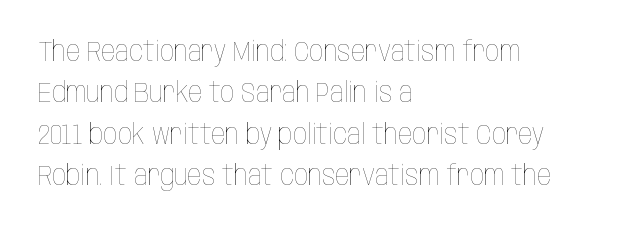
Q: Is the text bold? A: No.
Q: Is the text italic (slanted)? A: No, it is upright.
Q: Is the text underlined? A: No.
Q: How is the paragraph aligned? A: Left-aligned.
Q: Is the spacing between letters normal or unusually wide? A: Normal.
Q: Is the spacing between lines tight, normal or loose? A: Normal.
Q: Width (condensed, normal, or wide)? A: Condensed.
Q: Stroke contrast? A: Low.
Q: x-height? A: Large.
Q: Monospaced? A: No.
